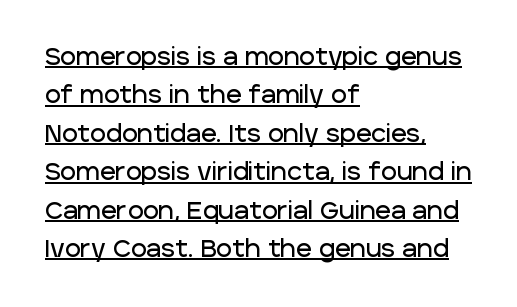
The image shows 24 px text type, upright; set left-aligned, normal line spacing (1.6x), normal letter spacing, underlined.
